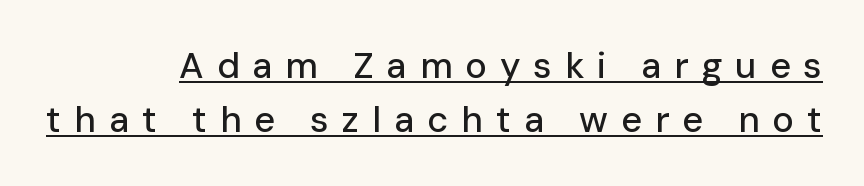
Q: Is the text italic (slanted)? A: No, it is upright.
Q: Is the typeface a serif or a sans-serif typeface? A: Sans-serif.
Q: Is the text underlined? A: Yes.
Q: How is the paragraph aligned? A: Right-aligned.
Q: Is the spacing between letters normal or unusually wide? A: Unusually wide.
Q: Is the spacing between lines tight, normal or loose? A: Normal.
Q: Width (condensed, normal, or wide)? A: Normal.
Q: Stroke contrast? A: Low.
Q: x-height? A: Medium.
Q: Monospaced? A: No.
